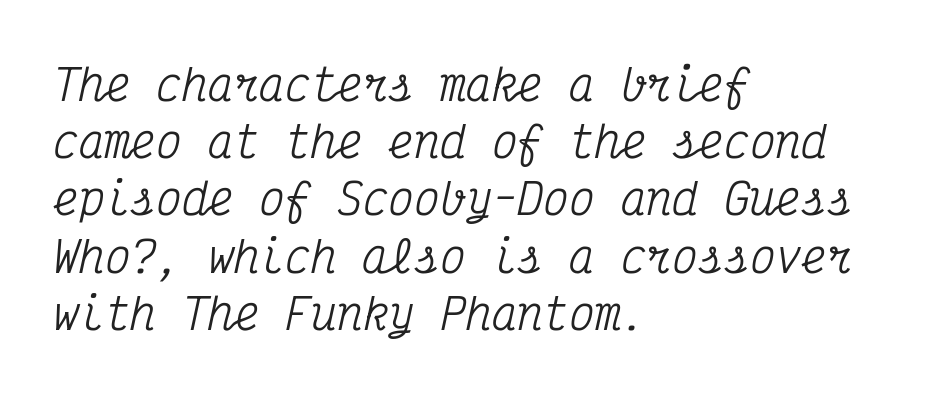
Q: Is the text italic (slanted)? A: Yes, it leans right by about 12 degrees.
Q: Is the typeface a serif or a sans-serif typeface? A: Serif.
Q: Is the text underlined? A: No.
Q: How is the paragraph aligned? A: Left-aligned.
Q: Is the spacing between letters normal or unusually wide? A: Normal.
Q: Is the spacing between lines tight, normal or loose? A: Normal.
Q: Width (condensed, normal, or wide)? A: Condensed.
Q: Stroke contrast? A: Medium.
Q: x-height? A: Medium.
Q: Monospaced? A: Yes.
